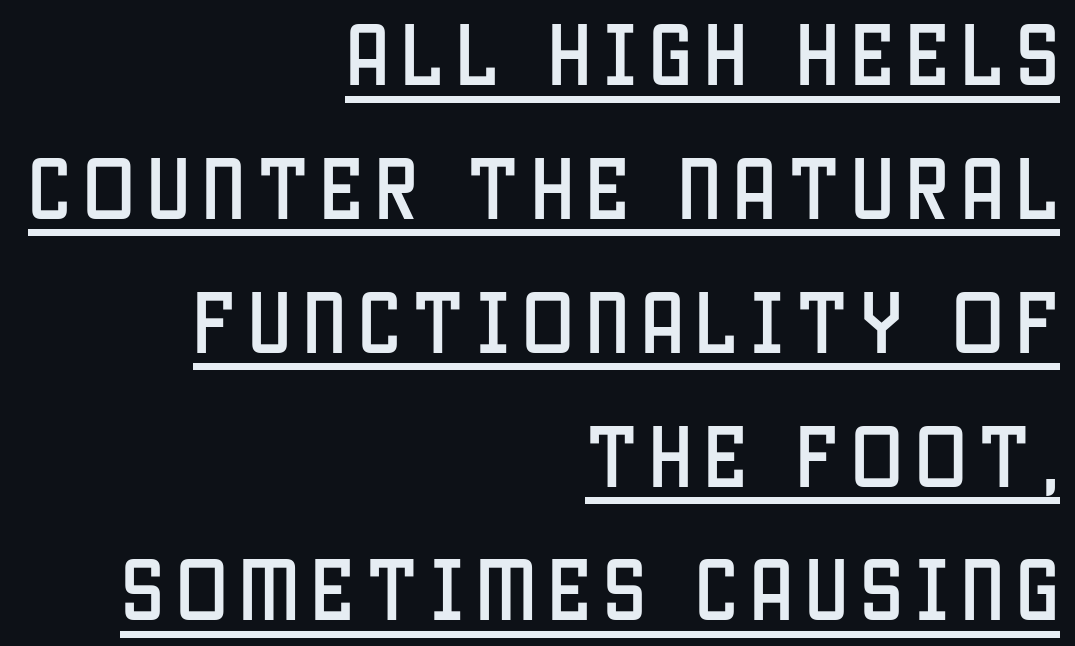
The specimen includes a rule beneath the text block's lines. Notice how the stems are strictly vertical — no italics here. Each letter keeps its own natural width here, so spacing adapts to shape. Horizontal bands of white between lines are thick stripes. Check where the strokes stop: nothing finishes them off — pure sans. The passage is arranged like a letterhead date or caption credit — flush right.
